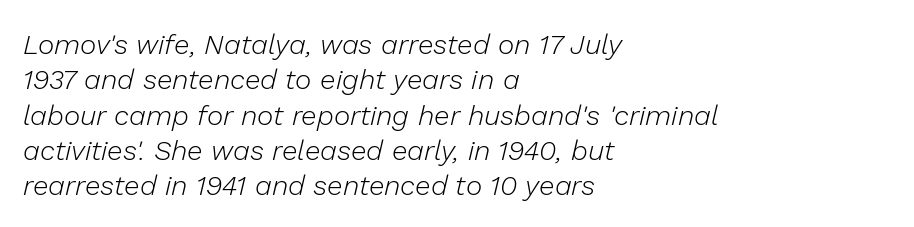
Q: Is the text bold? A: No.
Q: Is the text italic (slanted)? A: Yes, it leans right by about 13 degrees.
Q: Is the text underlined? A: No.
Q: How is the paragraph aligned? A: Left-aligned.
Q: Is the spacing between letters normal or unusually wide? A: Normal.
Q: Is the spacing between lines tight, normal or loose? A: Normal.
Q: Width (condensed, normal, or wide)? A: Normal.
Q: Stroke contrast? A: Low.
Q: x-height? A: Medium.
Q: Monospaced? A: No.
